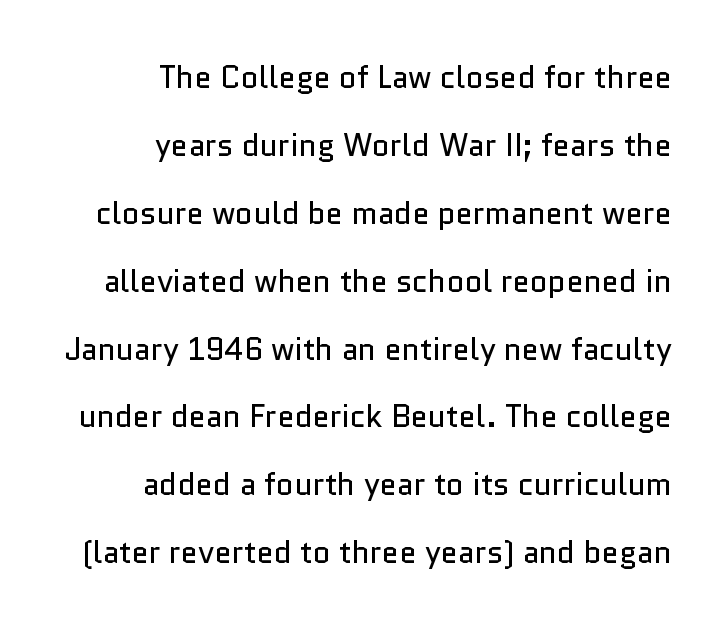
The image shows 31 px regular-weight sans-serif type, upright; set right-aligned, loose line spacing (2.19x), normal letter spacing, not underlined; low stroke contrast and a medium x-height.
